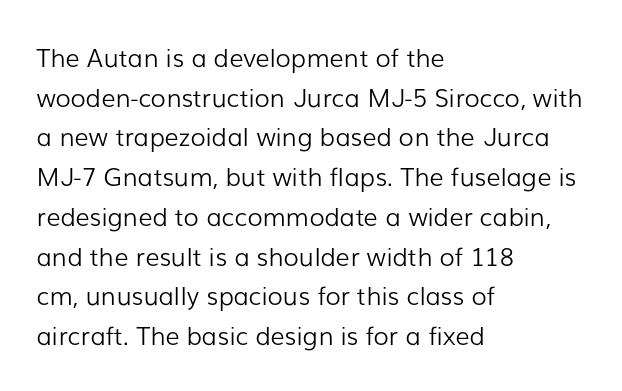
No italicization has been applied; the sample stays upright. Which margin do the lines hug? The left one — the right edge is uneven. Interline gaps are of average width in this sample. Descender tails drop into unmarked territory.
